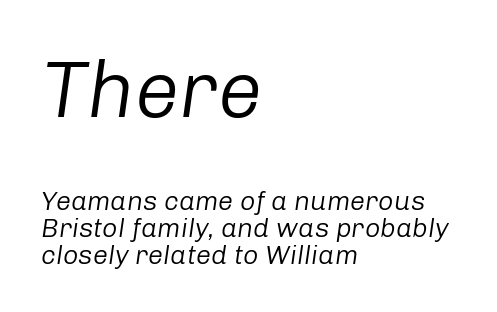
{"italic": "yes", "lean": "right", "slant_degrees": 8, "bold": "no", "weight": "regular", "width": "normal", "stroke_contrast": "low", "x_height": "medium", "monospaced": "no", "underline": "no", "align": "left", "line_spacing": "tight", "line_spacing_ratio": 0.99, "letter_spacing": "normal", "letter_spacing_em": 0.0, "larger_block": "first", "size_ratio": 2.96, "glyph_px": 80}
